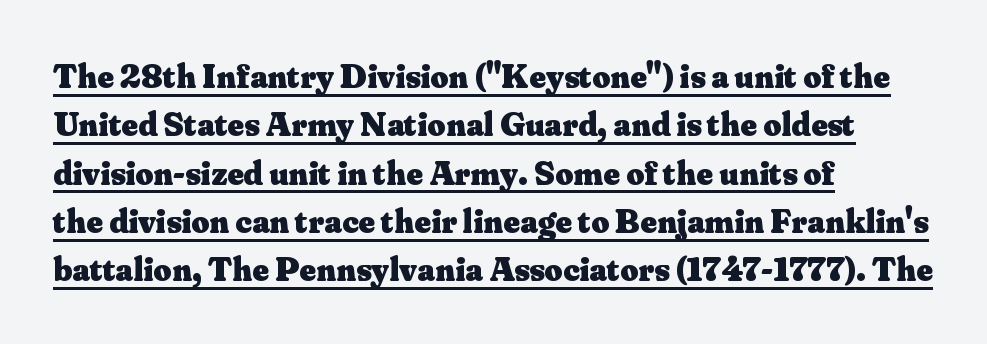
The image shows 35 px heavy serif type, upright; set left-aligned, normal line spacing (1.38x), normal letter spacing, underlined; medium stroke contrast and a small x-height.
